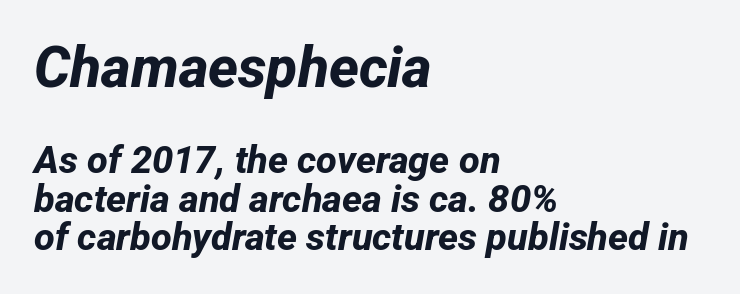
The image shows 57 px bold sans-serif type; set left-aligned, tight line spacing (1.01x), normal letter spacing, not underlined; the first (top) block is 1.5x larger; low stroke contrast and a medium x-height.
